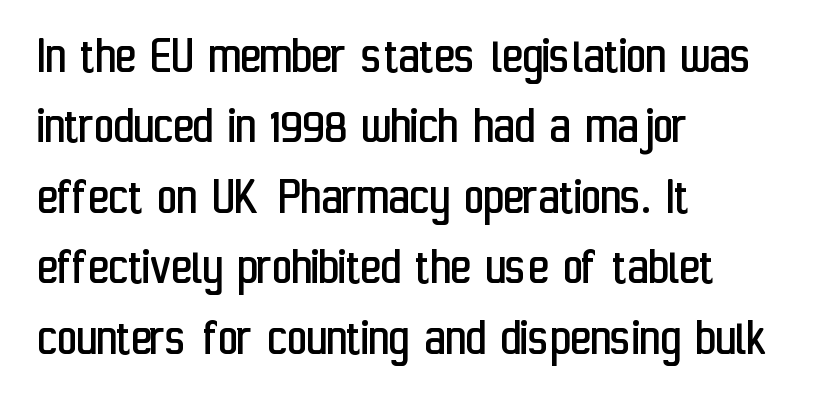
The image shows 55 px regular-weight, condensed sans-serif type, upright; set left-aligned, normal line spacing (1.28x), normal letter spacing, not underlined; low stroke contrast and a medium x-height.
